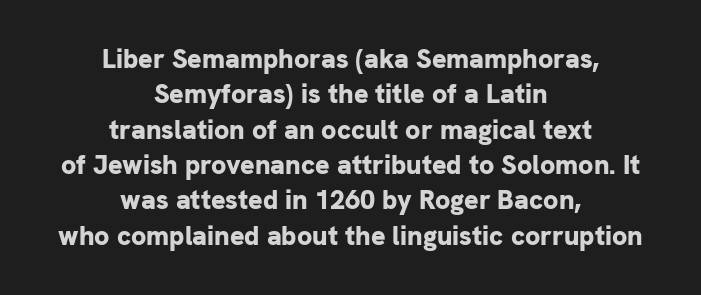
The space directly below the letters is spotless. The gaps between neighbouring characters are ordinary and unremarkable. Compared with typical paragraphs, the rows here are spaced about the same. Designer's note — italics off, roman on.
